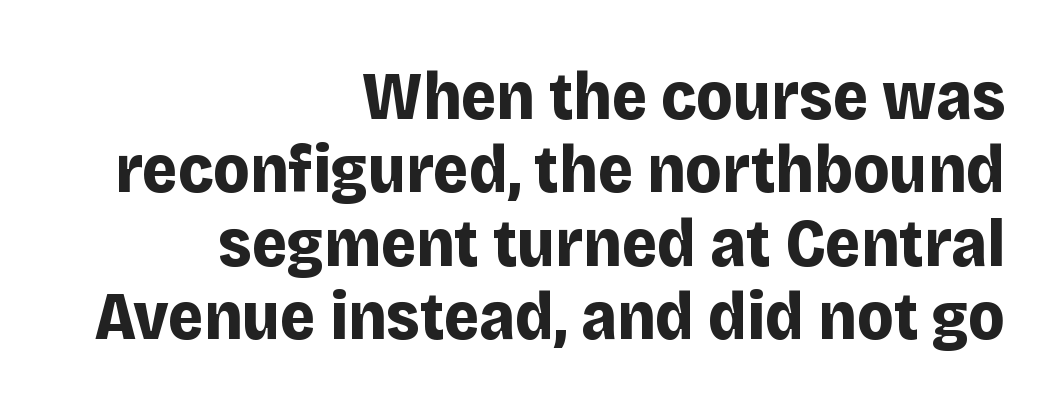
The foot of each line stays bare and open. You could not count columns in this text — the font is proportionally spaced. Honestly, the rows look squashed on top of each other. Stroke terminals: plain, sans-serif. Which margin do the lines hug? The right one — the left edge is uneven. Chunky letters — that's bold for sure.
